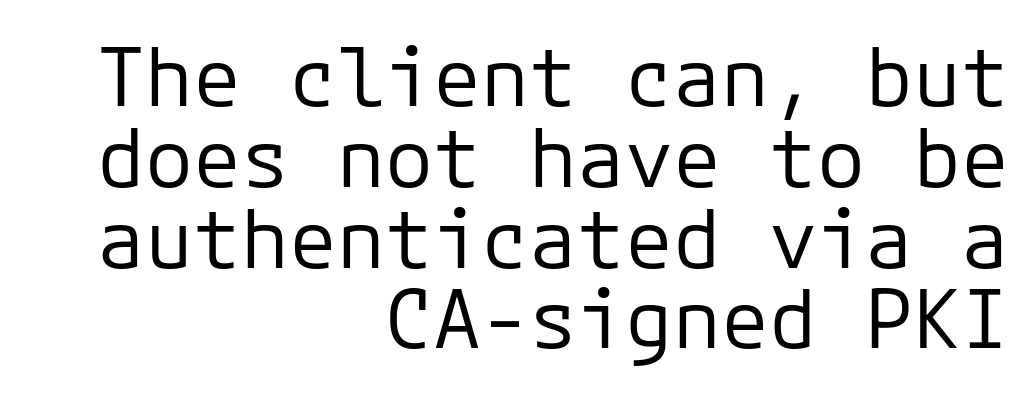
{"serif": "no", "italic": "no", "bold": "no", "weight": "regular", "width": "normal", "stroke_contrast": "low", "x_height": "medium", "monospaced": "yes", "underline": "no", "align": "right", "line_spacing": "tight", "line_spacing_ratio": 1.01, "letter_spacing": "normal", "letter_spacing_em": 0.0, "glyph_px": 80}
